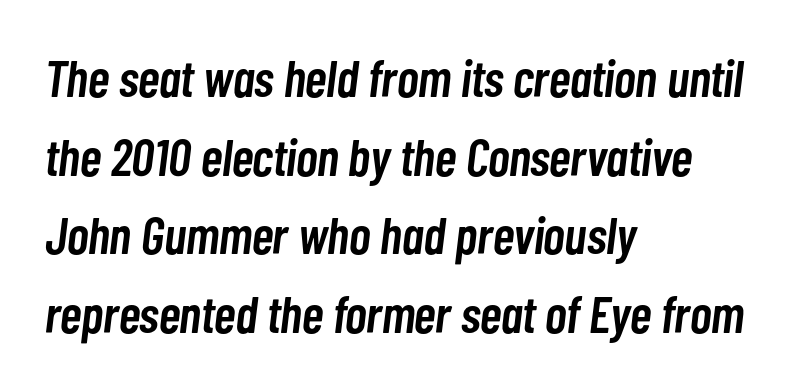
Q: Is the text bold? A: Semi-bold.
Q: Is the text italic (slanted)? A: Yes, it leans right by about 7 degrees.
Q: Is the text underlined? A: No.
Q: How is the paragraph aligned? A: Left-aligned.
Q: Is the spacing between letters normal or unusually wide? A: Normal.
Q: Is the spacing between lines tight, normal or loose? A: Normal.
Q: Width (condensed, normal, or wide)? A: Condensed.
Q: Stroke contrast? A: Low.
Q: x-height? A: Medium.
Q: Monospaced? A: No.
